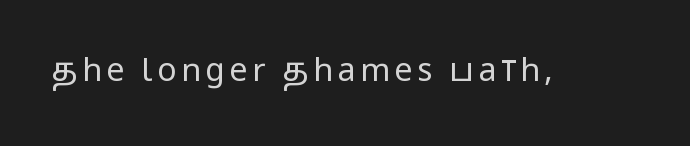
Q: Is the text bold? A: No.
Q: Is the text italic (slanted)? A: No, it is upright.
Q: Is the typeface a serif or a sans-serif typeface? A: Sans-serif.
Q: Is the text underlined? A: No.
Q: Width (condensed, normal, or wide)? A: Condensed.
Q: Stroke contrast? A: Low.
Q: x-height? A: Large.
Q: Monospaced? A: No.
